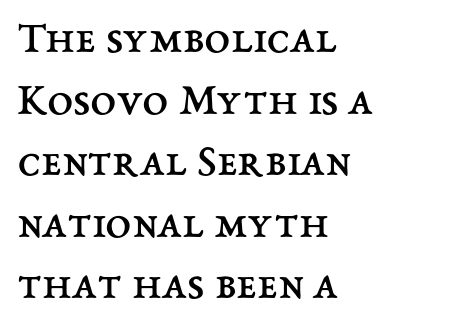
Quick note: underline off. No heavy texture on the line: the type isn't bold. The passage shown has conventional tracking throughout. Summary of vertical rhythm: regular, with standard interline spacing.
